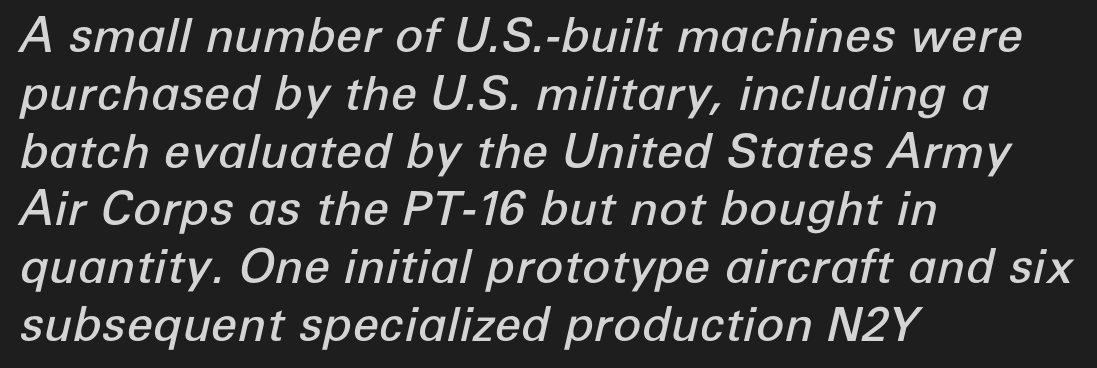
The rendering uses natural spacing where letterforms have individual widths. The axis of the letterforms is tilted away from vertical. No word sits above an underline. Teacher's note: observe the even left margin — that is flush-left alignment. Slightly chunky letters — semibold, I'd say, not full bold. Words appear dense and cohesive because spacing is normal.
